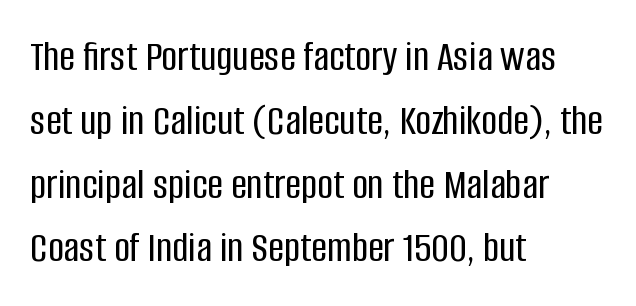
Q: Is the text italic (slanted)? A: No, it is upright.
Q: Is the typeface a serif or a sans-serif typeface? A: Sans-serif.
Q: Is the text underlined? A: No.
Q: How is the paragraph aligned? A: Left-aligned.
Q: Is the spacing between letters normal or unusually wide? A: Normal.
Q: Is the spacing between lines tight, normal or loose? A: Normal.
Q: Width (condensed, normal, or wide)? A: Condensed.
Q: Stroke contrast? A: Low.
Q: x-height? A: Large.
Q: Monospaced? A: No.
